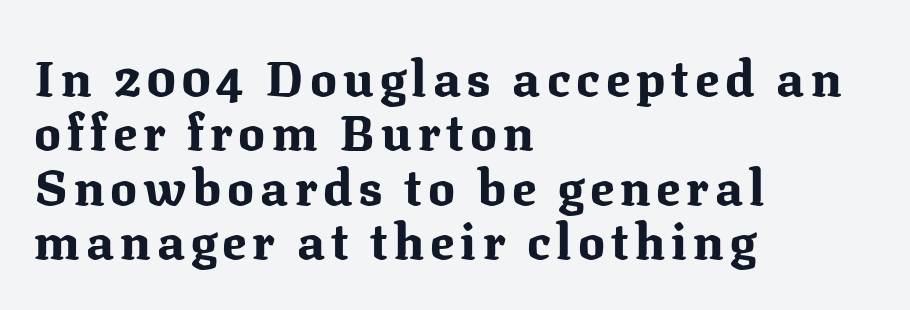
{"serif": "yes", "italic": "no", "bold": "yes", "weight": "bold", "width": "normal", "stroke_contrast": "medium", "x_height": "medium", "monospaced": "no", "underline": "no", "align": "left", "line_spacing": "tight", "line_spacing_ratio": 1.09, "glyph_px": 50}
